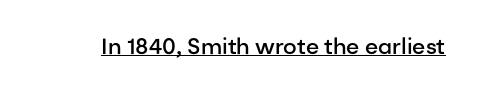
{"italic": "no", "bold": "semi", "underline": "yes", "letter_spacing": "normal", "letter_spacing_em": 0.0, "glyph_px": 22}
